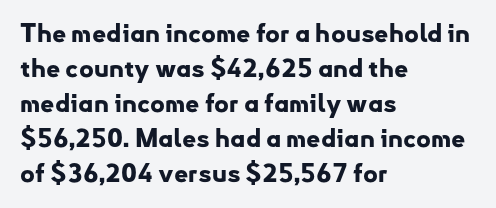
{"italic": "no", "bold": "yes", "underline": "no", "align": "left", "line_spacing": "normal", "line_spacing_ratio": 1.4, "letter_spacing": "normal", "letter_spacing_em": 0.0, "glyph_px": 25}
